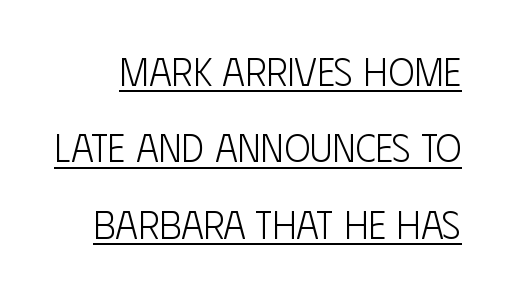
The image shows 39 px light, condensed sans-serif type, upright; set loose line spacing (1.96x), normal letter spacing, underlined; low stroke contrast and a large x-height.
